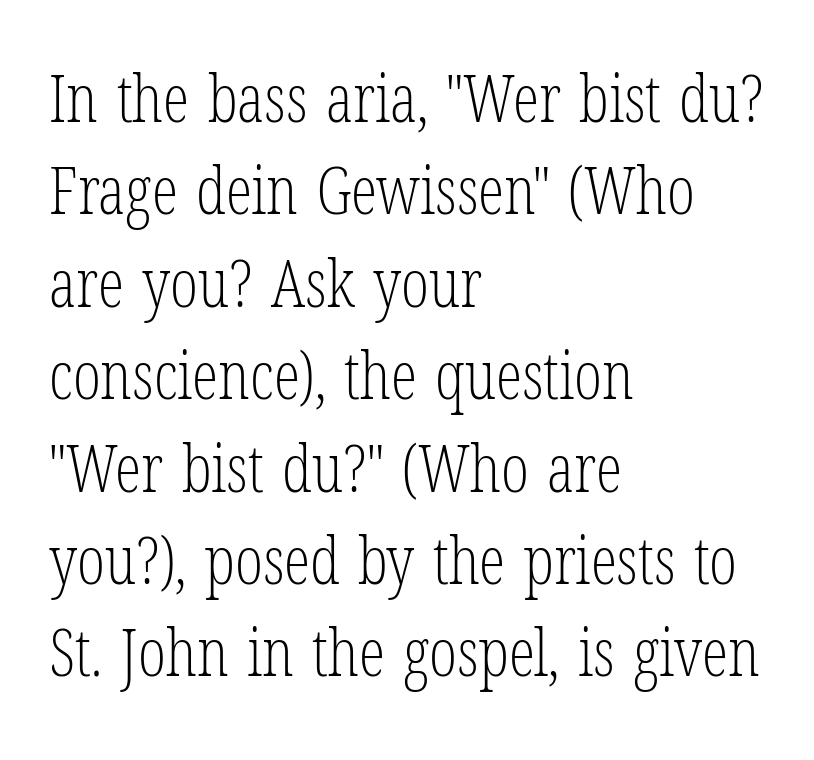
{"serif": "yes", "italic": "no", "bold": "no", "weight": "light", "width": "condensed", "stroke_contrast": "low", "x_height": "medium", "monospaced": "no", "underline": "no", "align": "left", "line_spacing": "normal", "line_spacing_ratio": 1.4, "letter_spacing": "normal", "letter_spacing_em": 0.0, "glyph_px": 66}
